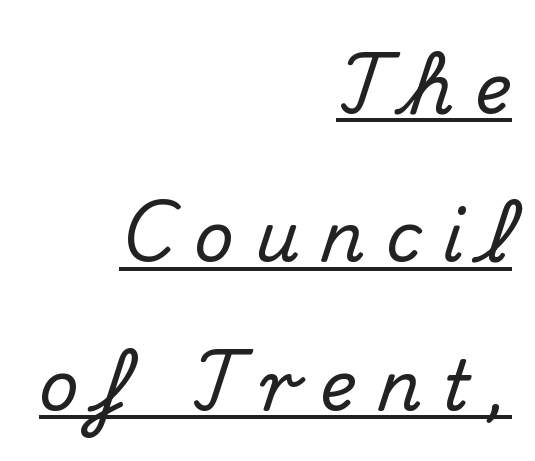
The image shows 69 px serif type; set right-aligned, loose line spacing (2.15x), unusually wide letter spacing (+0.3 em), underlined; medium stroke contrast and a small x-height.
